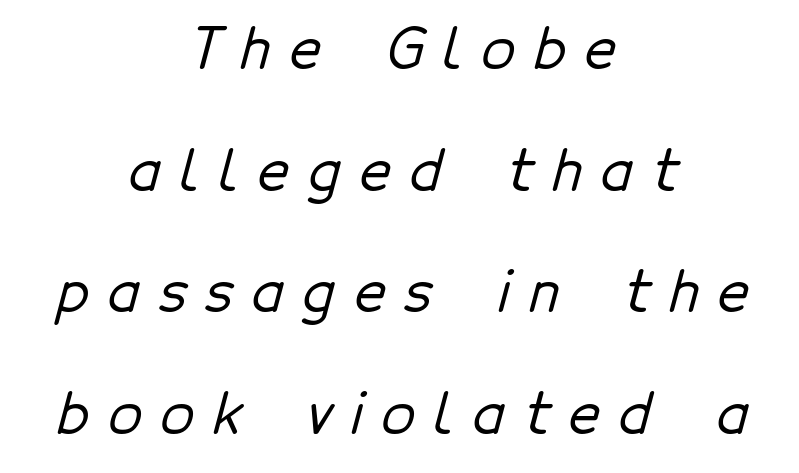
Q: Is the typeface a serif or a sans-serif typeface? A: Sans-serif.
Q: Is the text underlined? A: No.
Q: How is the paragraph aligned? A: Centered.
Q: Is the spacing between letters normal or unusually wide? A: Unusually wide.
Q: Is the spacing between lines tight, normal or loose? A: Loose.
Q: Width (condensed, normal, or wide)? A: Normal.
Q: Stroke contrast? A: Low.
Q: x-height? A: Medium.
Q: Monospaced? A: No.
